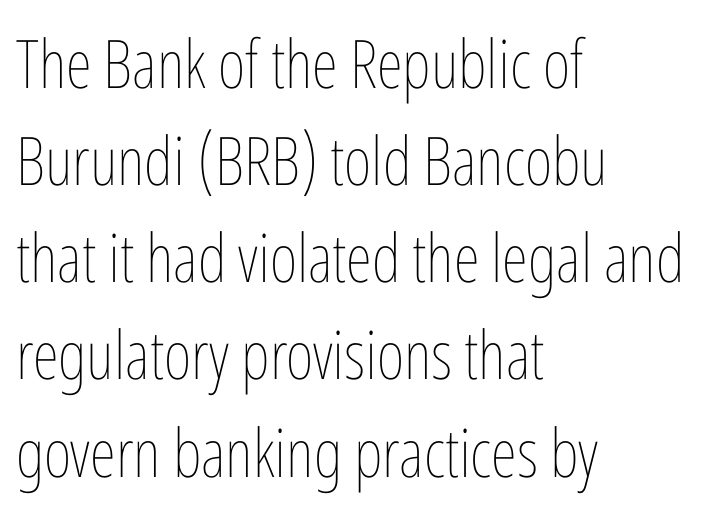
{"italic": "no", "bold": "no", "weight": "thin", "width": "condensed", "stroke_contrast": "low", "x_height": "medium", "monospaced": "no", "underline": "no", "align": "left", "line_spacing": "normal", "line_spacing_ratio": 1.45, "letter_spacing": "normal", "letter_spacing_em": 0.0, "glyph_px": 67}
